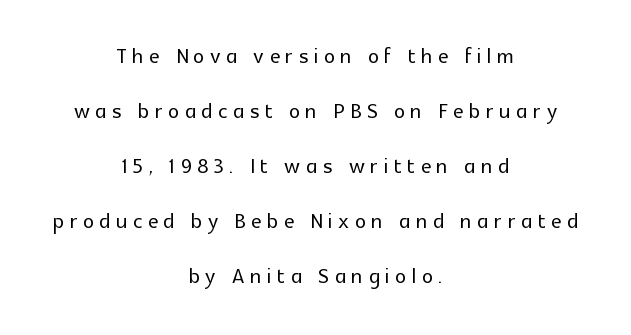
The image shows 28 px sans-serif type, upright; set centered, loose line spacing (1.96x), unusually wide letter spacing (+0.2 em), not underlined; a medium x-height.
